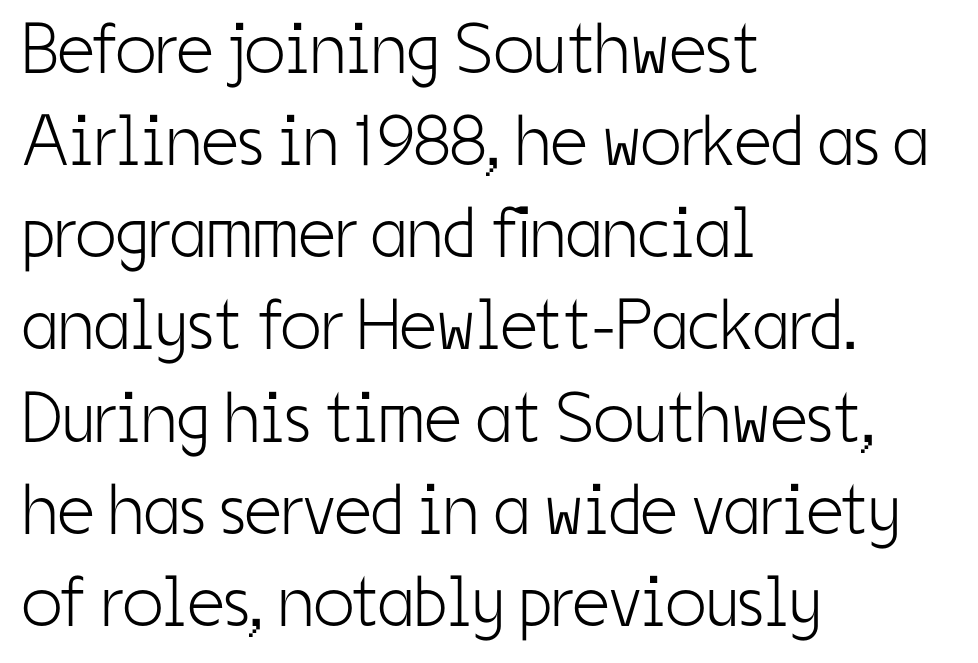
The image shows 72 px light, condensed sans-serif type, upright; set left-aligned, normal line spacing (1.28x), normal letter spacing, not underlined; low stroke contrast and a medium x-height.
